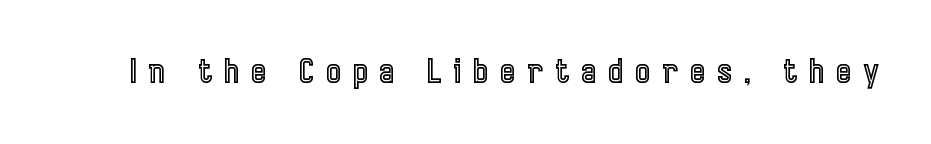
The image shows 32 px condensed type, upright; set unusually wide letter spacing (+0.38 em), not underlined; a medium x-height.
